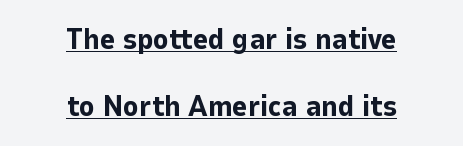
Students, observe: this is what heavily led, spacious text looks like. Do the characters align in a grid? No, the font is proportional. Standard letterfit; no display-style spreading of the glyphs. The letters stand straight up with perfectly vertical stems. The words here are underlined.
